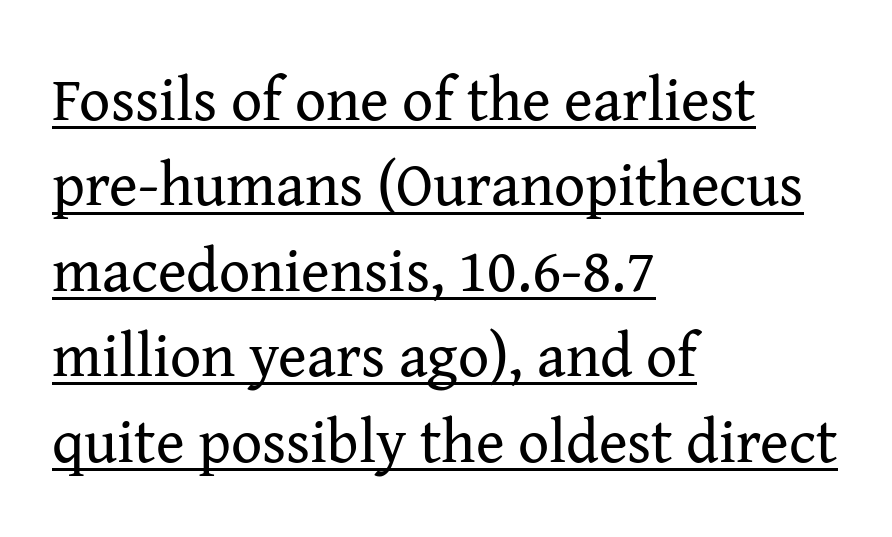
Q: Is the text bold? A: No.
Q: Is the text italic (slanted)? A: No, it is upright.
Q: Is the typeface a serif or a sans-serif typeface? A: Serif.
Q: Is the text underlined? A: Yes.
Q: How is the paragraph aligned? A: Left-aligned.
Q: Is the spacing between letters normal or unusually wide? A: Normal.
Q: Is the spacing between lines tight, normal or loose? A: Normal.
Q: Width (condensed, normal, or wide)? A: Normal.
Q: Stroke contrast? A: Medium.
Q: x-height? A: Medium.
Q: Monospaced? A: No.
